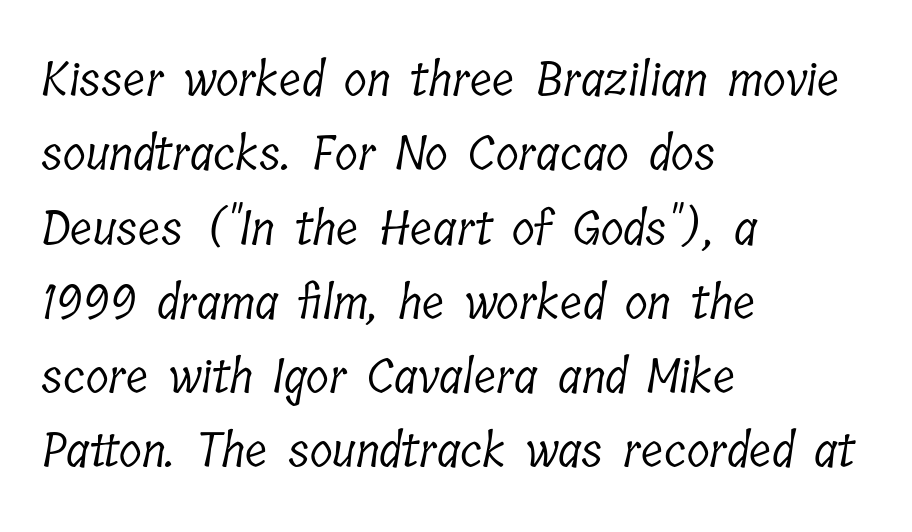
The image shows 47 px light, condensed serif type; set left-aligned, normal line spacing (1.58x), normal letter spacing, not underlined; low stroke contrast and a medium x-height.
